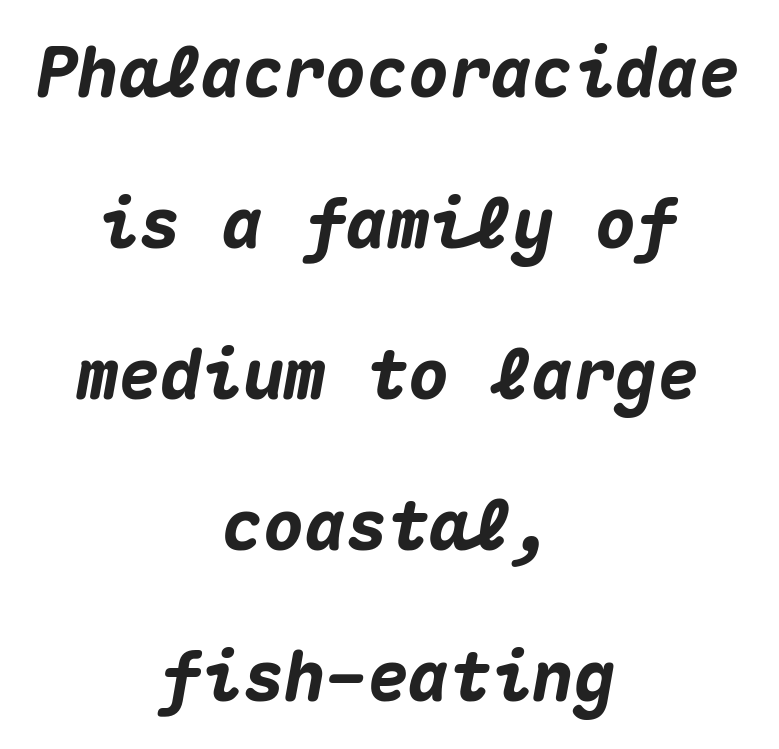
Q: Is the text bold? A: Yes.
Q: Is the text italic (slanted)? A: Yes, it leans right by about 10 degrees.
Q: Is the text underlined? A: No.
Q: How is the paragraph aligned? A: Centered.
Q: Is the spacing between letters normal or unusually wide? A: Normal.
Q: Is the spacing between lines tight, normal or loose? A: Loose.
Q: Width (condensed, normal, or wide)? A: Normal.
Q: Stroke contrast? A: Medium.
Q: x-height? A: Medium.
Q: Monospaced? A: Yes.
